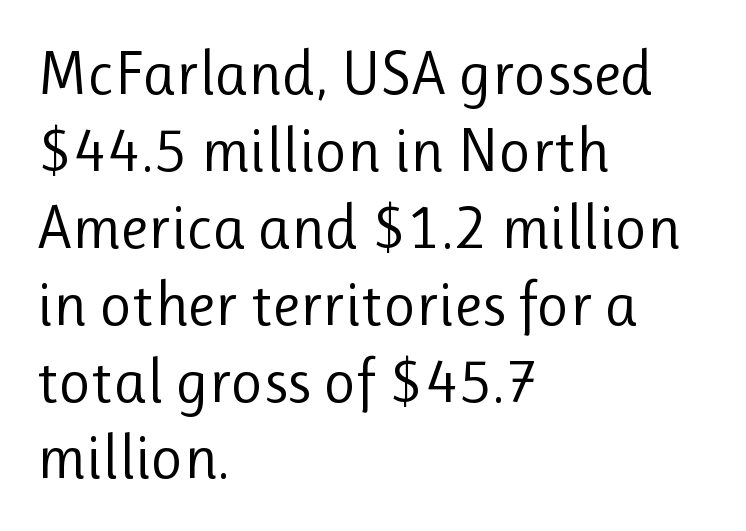
The image shows 62 px regular-weight sans-serif type, upright; set left-aligned, line spacing 1.24x, normal letter spacing, not underlined; low stroke contrast and a medium x-height.
